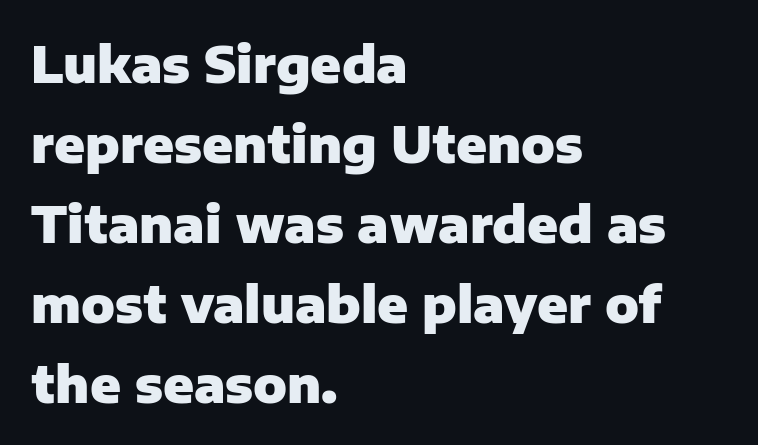
Each row of text sits above clean, open space. This rendering uses left alignment, leaving the right contour irregular. Classification — sans serif. Summary of weight: heavy, a full bold. Note the varied advance widths — an 'i' is clearly narrower than an 'm'. In terms of leading, this rendering sits right in the middle.
